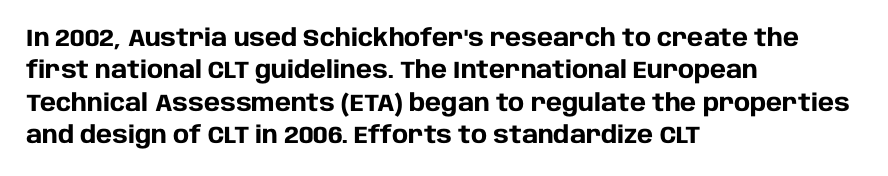
The image shows 24 px bold type, upright; set left-aligned, normal line spacing (1.35x), normal letter spacing, not underlined.
